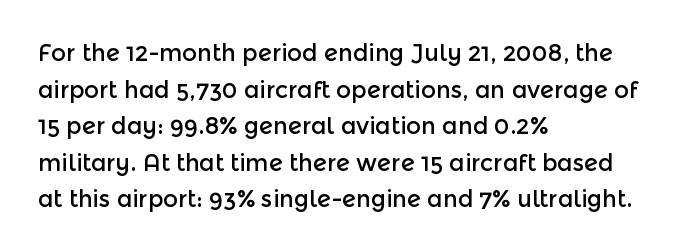
Rendered with straight, roman letterforms. Notice how the passage keeps a crisp vertical edge on the left only. A typesetter would call this leading conventional body-copy spacing. Is the letter spacing exaggerated? No — it looks like the ordinary default.
